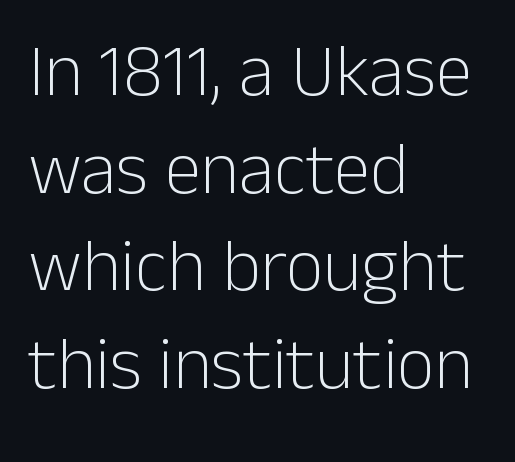
The letters stand upright; this is a roman face. The font sits on the lighter half of the weight spectrum, regular included. Evenly set lines give the paragraph a standard silhouette. Casual observation: everything's shoved over to the left.
